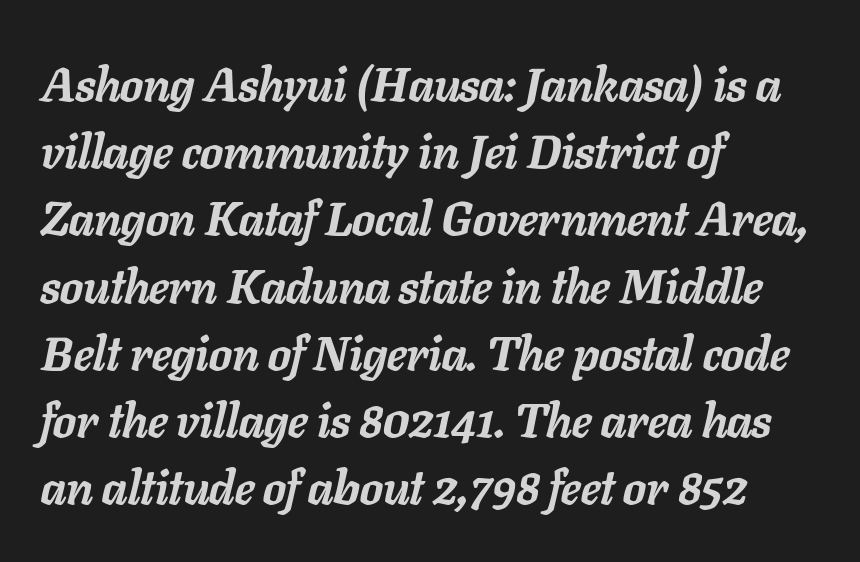
The image shows 48 px semibold type, italic (leaning right); set left-aligned, normal line spacing (1.4x), normal letter spacing, not underlined; low stroke contrast and a medium x-height.
